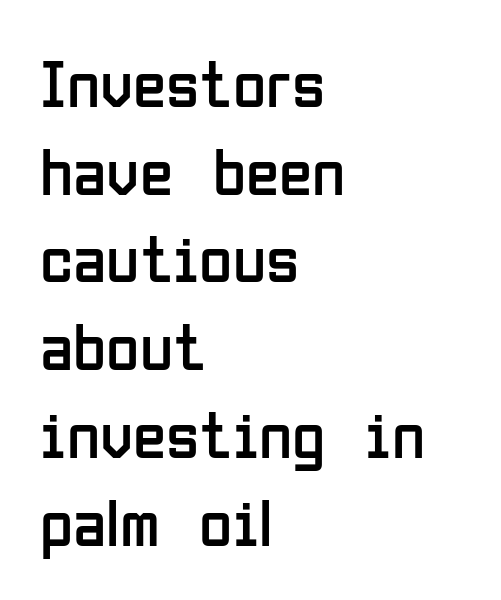
Q: Is the text bold? A: No.
Q: Is the text italic (slanted)? A: No, it is upright.
Q: Is the typeface a serif or a sans-serif typeface? A: Sans-serif.
Q: Is the text underlined? A: No.
Q: How is the paragraph aligned? A: Left-aligned.
Q: Is the spacing between letters normal or unusually wide? A: Normal.
Q: Is the spacing between lines tight, normal or loose? A: Normal.
Q: Width (condensed, normal, or wide)? A: Condensed.
Q: Stroke contrast? A: Low.
Q: x-height? A: Medium.
Q: Monospaced? A: No.
